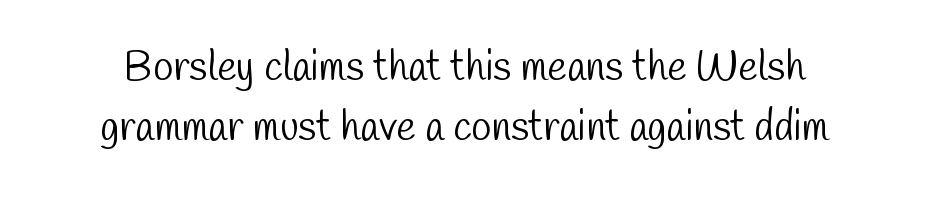
Counters stay open thanks to moderate or lighter strokes. The typeface chosen for these lines omits serifs. Underline: absent. No extra tracking has been applied to these lines.
